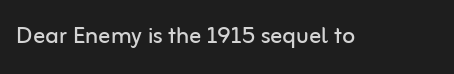
Q: Is the text bold? A: No.
Q: Is the text italic (slanted)? A: No, it is upright.
Q: Is the typeface a serif or a sans-serif typeface? A: Sans-serif.
Q: Is the text underlined? A: No.
Q: Is the spacing between letters normal or unusually wide? A: Normal.
Q: Width (condensed, normal, or wide)? A: Normal.
Q: Stroke contrast? A: Low.
Q: x-height? A: Medium.
Q: Monospaced? A: No.
